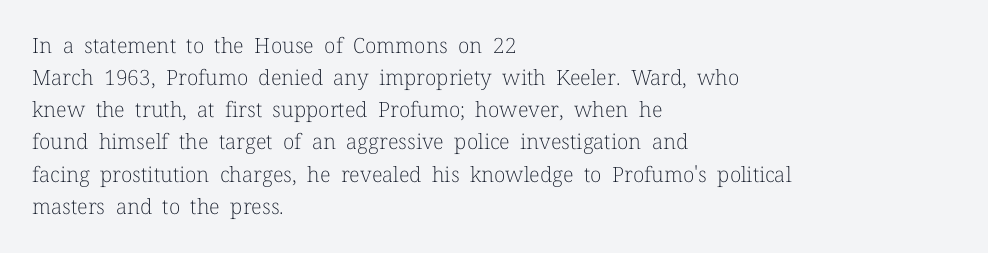
The image shows 21 px text type, upright; set left-aligned, normal line spacing (1.53x), normal letter spacing, not underlined.
